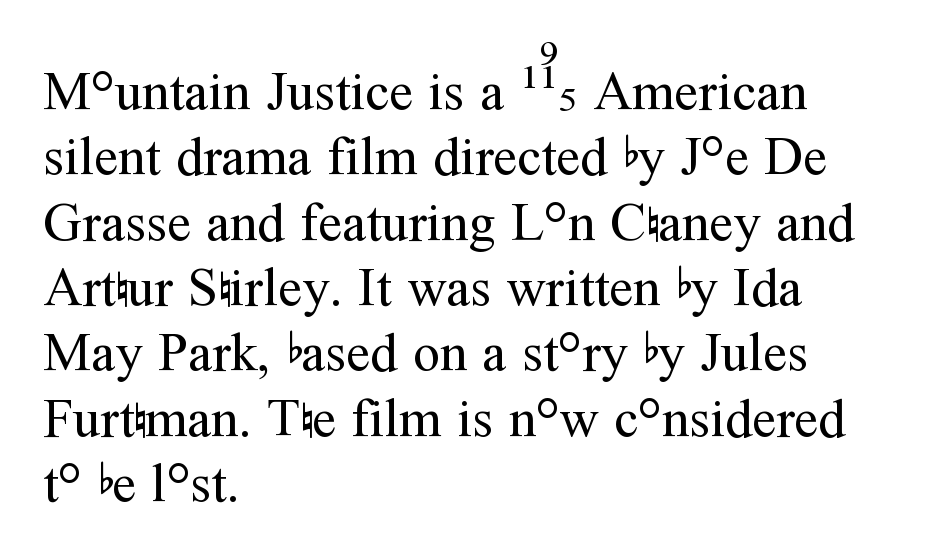
{"serif": "yes", "italic": "no", "bold": "no", "weight": "regular", "width": "normal", "stroke_contrast": "medium", "x_height": "medium", "monospaced": "no", "underline": "no", "align": "left", "line_spacing_ratio": 1.21, "letter_spacing": "normal", "letter_spacing_em": 0.0, "glyph_px": 54}
